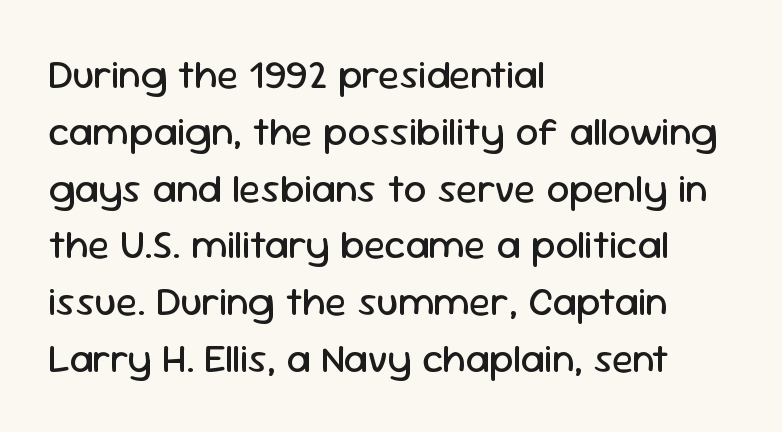
Q: Is the text bold? A: No.
Q: Is the text italic (slanted)? A: No, it is upright.
Q: Is the typeface a serif or a sans-serif typeface? A: Sans-serif.
Q: Is the text underlined? A: No.
Q: How is the paragraph aligned? A: Left-aligned.
Q: Is the spacing between letters normal or unusually wide? A: Normal.
Q: Is the spacing between lines tight, normal or loose? A: Normal.
Q: Width (condensed, normal, or wide)? A: Normal.
Q: Stroke contrast? A: Low.
Q: x-height? A: Medium.
Q: Monospaced? A: No.
